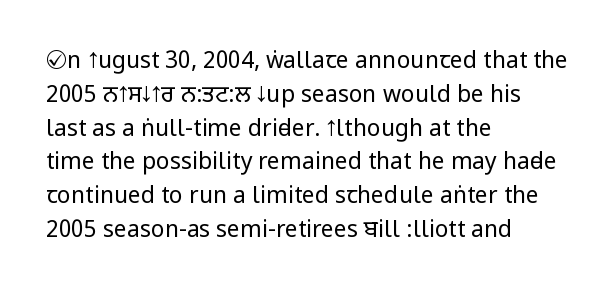
The image shows 23 px text type, upright; set left-aligned, normal line spacing (1.47x), normal letter spacing, not underlined.
